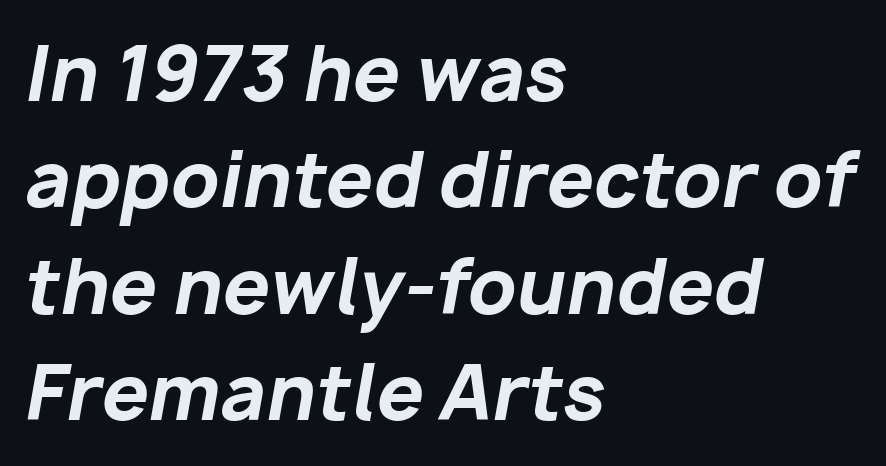
Quick note: italic. A classic flush-left, rag-right setting is used for this passage. Lines of text with bare space underneath. Is the type bold? Yes — the strokes are clearly thick and heavy.
